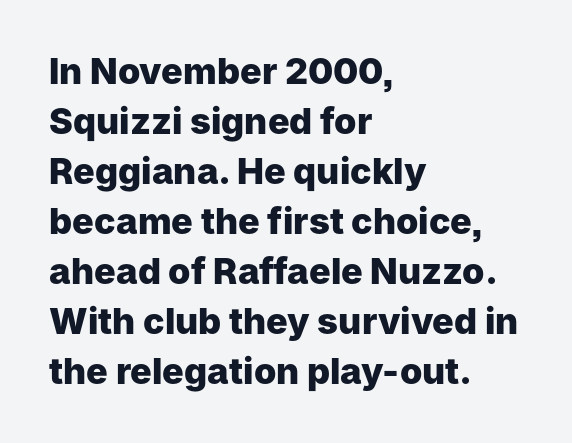
The image shows 36 px heavy sans-serif type, upright; set left-aligned, normal line spacing (1.39x), normal letter spacing, not underlined; low stroke contrast and a medium x-height.
